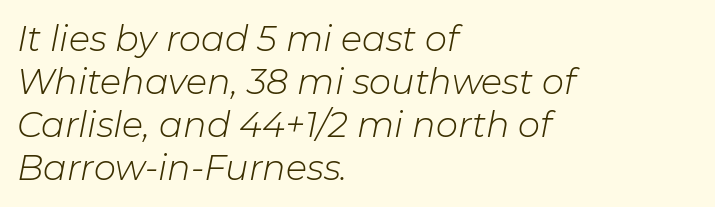
Honestly, there is no underline to notice here at all. Emphasis-style slanted type is in use. Letter spacing: default. The passage shown is typed in a proportional face where columns would drift. This reads as an unemphasized weight, regular at the heaviest.
